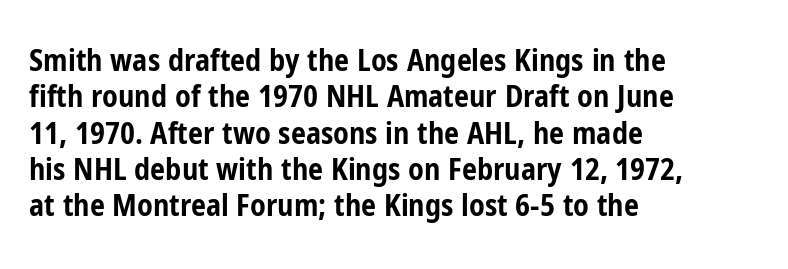
This is the regular roman posture of the typeface. The lines in this sample share a left origin and differ only in where they stop. Is this a fixed-width face? No — the glyphs have proportional, varying widths. Type style note: lacks serifs. In terms of letterspacing, this is plain default setting.
